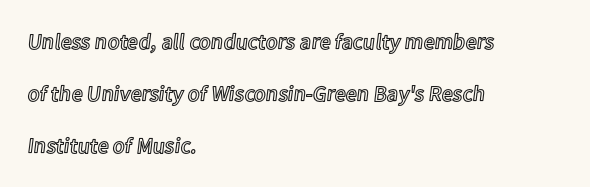
Quick note: interline space is abundant. Left-aligned paragraph, ragged on the right. Honestly, the letter spacing is just normal — you wouldn't notice it. The words here are not underlined.
